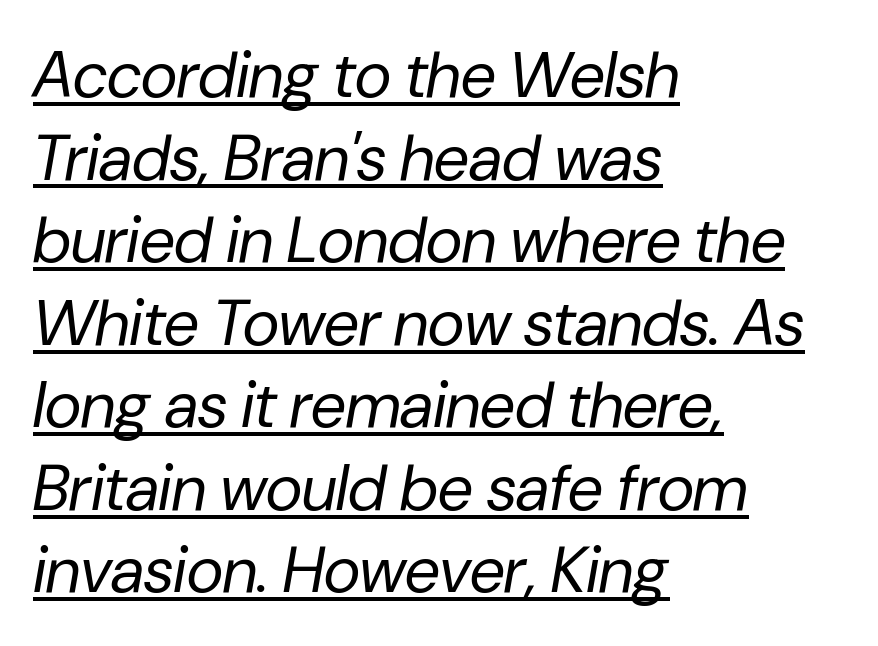
The image shows 64 px regular-weight type, italic (leaning right); set left-aligned, normal line spacing (1.29x), normal letter spacing, underlined; low stroke contrast and a medium x-height.
